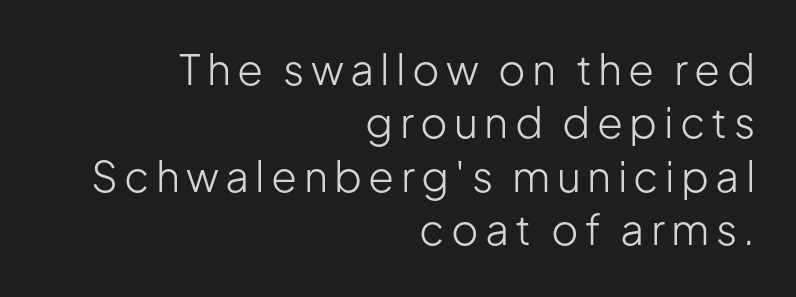
Q: Is the text bold? A: No.
Q: Is the text italic (slanted)? A: No, it is upright.
Q: Is the typeface a serif or a sans-serif typeface? A: Sans-serif.
Q: Is the text underlined? A: No.
Q: How is the paragraph aligned? A: Right-aligned.
Q: Is the spacing between lines tight, normal or loose? A: Normal.
Q: Width (condensed, normal, or wide)? A: Normal.
Q: Stroke contrast? A: Low.
Q: x-height? A: Medium.
Q: Monospaced? A: No.
